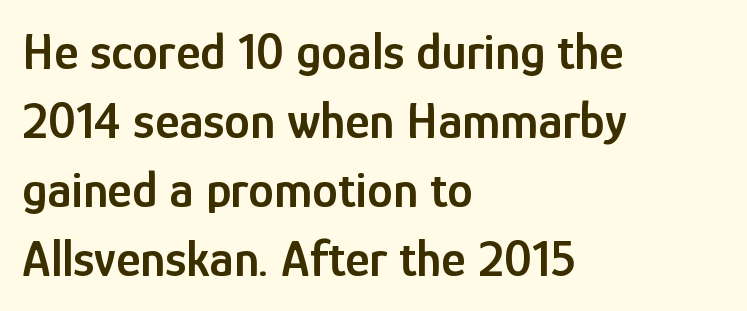
Inter-character spacing is left at the font's built-in metrics. Characters remain perfectly vertical along every line. The lines are quadded left. Is this a fixed-width face? No — the glyphs have proportional, varying widths. Summary of weight: moderately heavy, a semibold. One glance says typical: line gaps are just what's usual.
